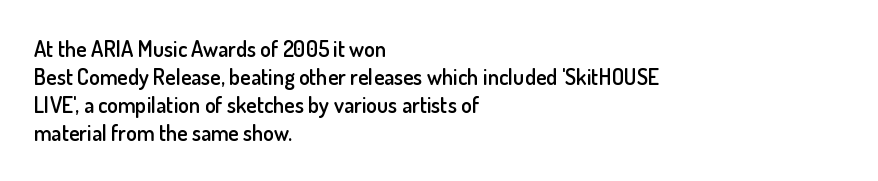
The image shows 22 px text type, upright; set left-aligned, normal line spacing (1.27x), normal letter spacing, not underlined.
